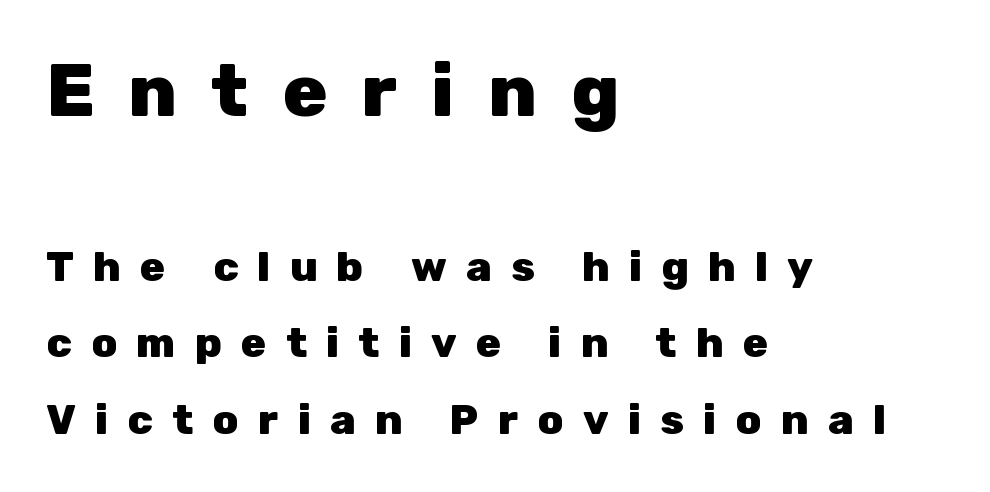
The image shows 74 px heavy sans-serif type, upright; set left-aligned, line spacing 1.83x, unusually wide letter spacing (+0.46 em), not underlined; the first (top) block is 1.76x larger; low stroke contrast and a medium x-height.
